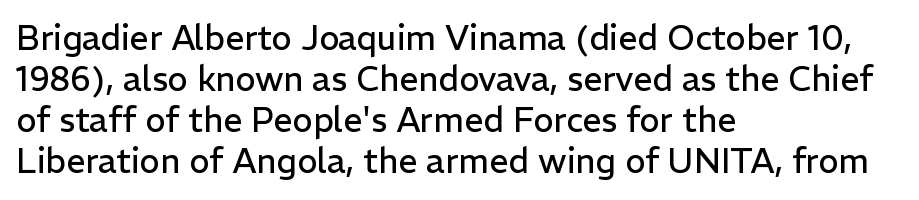
Q: Is the text bold? A: No.
Q: Is the text italic (slanted)? A: No, it is upright.
Q: Is the typeface a serif or a sans-serif typeface? A: Sans-serif.
Q: Is the text underlined? A: No.
Q: How is the paragraph aligned? A: Left-aligned.
Q: Is the spacing between letters normal or unusually wide? A: Normal.
Q: Width (condensed, normal, or wide)? A: Normal.
Q: Stroke contrast? A: Low.
Q: x-height? A: Medium.
Q: Monospaced? A: No.
